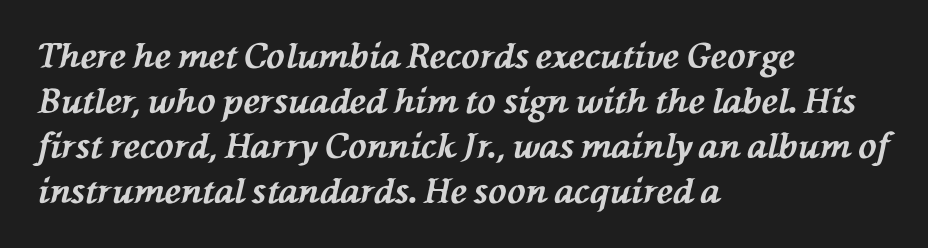
The image shows 34 px bold type, italic (leaning left); set left-aligned, normal line spacing (1.32x), normal letter spacing, not underlined; medium stroke contrast and a medium x-height.
